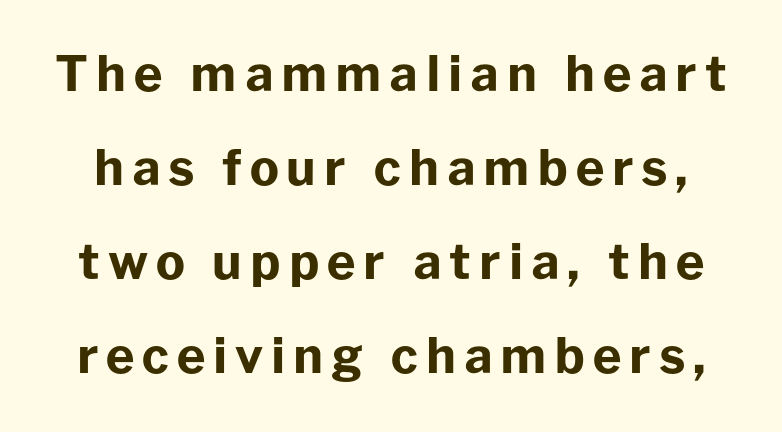
{"serif": "no", "italic": "no", "bold": "yes", "weight": "bold", "width": "normal", "stroke_contrast": "low", "x_height": "medium", "monospaced": "no", "underline": "no", "line_spacing": "loose", "line_spacing_ratio": 1.92, "glyph_px": 49}
